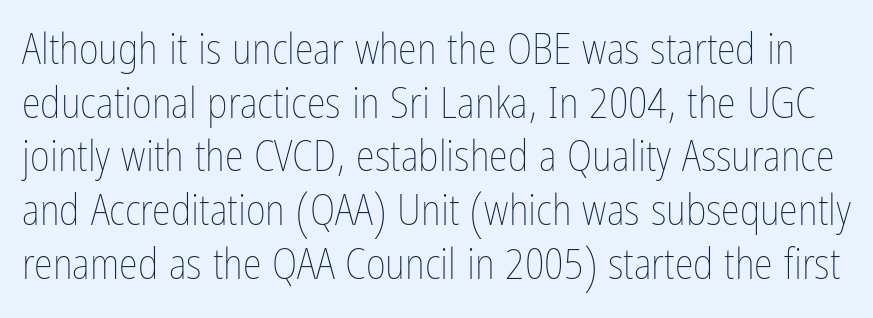
Q: Is the text bold? A: No.
Q: Is the text italic (slanted)? A: No, it is upright.
Q: Is the text underlined? A: No.
Q: Is the spacing between letters normal or unusually wide? A: Normal.
Q: Is the spacing between lines tight, normal or loose? A: Normal.
Q: Width (condensed, normal, or wide)? A: Condensed.
Q: Stroke contrast? A: Low.
Q: x-height? A: Medium.
Q: Monospaced? A: No.
